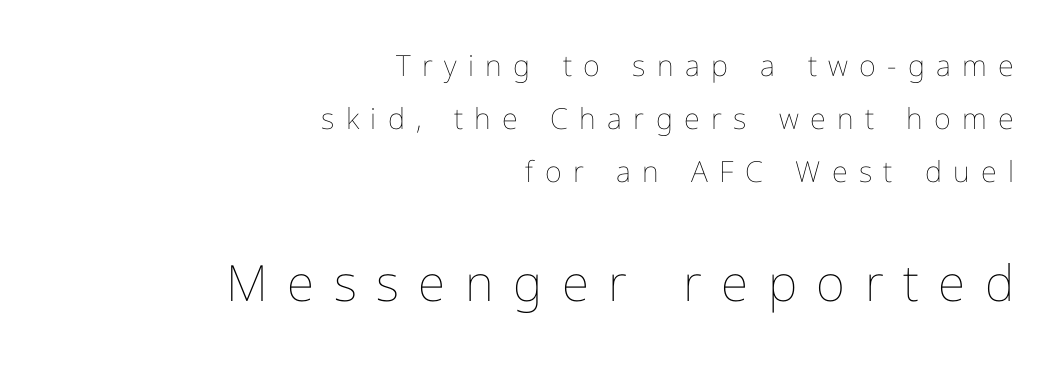
{"italic": "no", "bold": "no", "weight": "thin", "width": "normal", "stroke_contrast": "low", "x_height": "medium", "monospaced": "no", "underline": "no", "align": "right", "line_spacing_ratio": 1.82, "letter_spacing": "wide", "letter_spacing_em": 0.39, "larger_block": "second", "size_ratio": 1.72, "glyph_px": 50}
